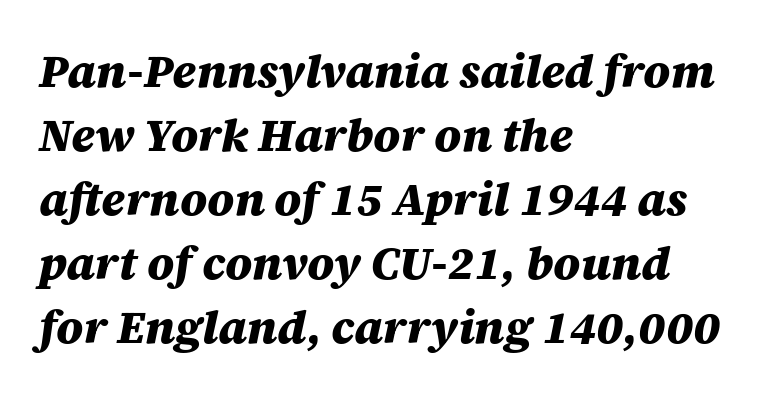
Q: Is the text bold? A: Yes.
Q: Is the text italic (slanted)? A: Yes, it leans right by about 12 degrees.
Q: Is the text underlined? A: No.
Q: How is the paragraph aligned? A: Left-aligned.
Q: Is the spacing between letters normal or unusually wide? A: Normal.
Q: Is the spacing between lines tight, normal or loose? A: Normal.
Q: Width (condensed, normal, or wide)? A: Normal.
Q: Stroke contrast? A: Medium.
Q: x-height? A: Large.
Q: Monospaced? A: No.
